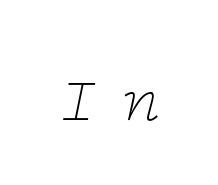
Q: Is the text bold? A: No.
Q: Is the text italic (slanted)? A: Yes, it leans right by about 12 degrees.
Q: Is the typeface a serif or a sans-serif typeface? A: Serif.
Q: Is the text underlined? A: No.
Q: Is the spacing between letters normal or unusually wide? A: Unusually wide.
Q: Width (condensed, normal, or wide)? A: Wide.
Q: Stroke contrast? A: Low.
Q: x-height? A: Medium.
